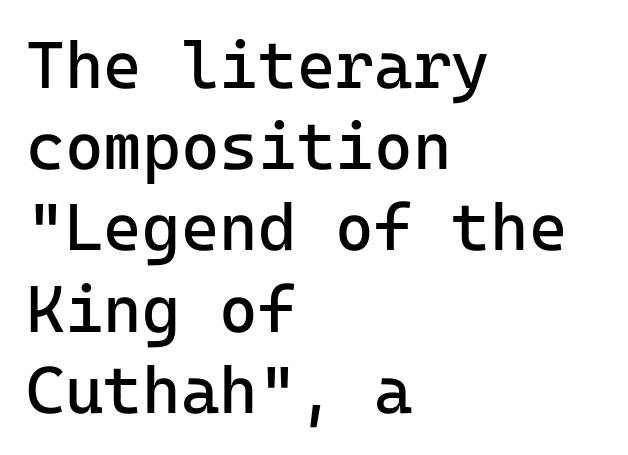
Q: Is the text bold? A: No.
Q: Is the text italic (slanted)? A: No, it is upright.
Q: Is the typeface a serif or a sans-serif typeface? A: Sans-serif.
Q: Is the text underlined? A: No.
Q: How is the paragraph aligned? A: Left-aligned.
Q: Is the spacing between letters normal or unusually wide? A: Normal.
Q: Width (condensed, normal, or wide)? A: Normal.
Q: Stroke contrast? A: Low.
Q: x-height? A: Medium.
Q: Monospaced? A: Yes.
